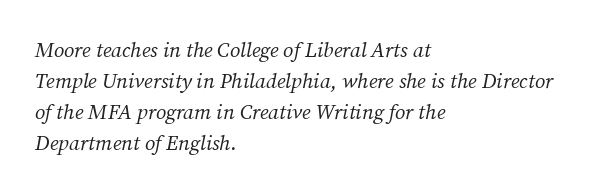
Q: Is the text bold? A: No.
Q: Is the text italic (slanted)? A: Yes, it leans right by about 12 degrees.
Q: Is the text underlined? A: No.
Q: How is the paragraph aligned? A: Left-aligned.
Q: Is the spacing between letters normal or unusually wide? A: Normal.
Q: Is the spacing between lines tight, normal or loose? A: Normal.
